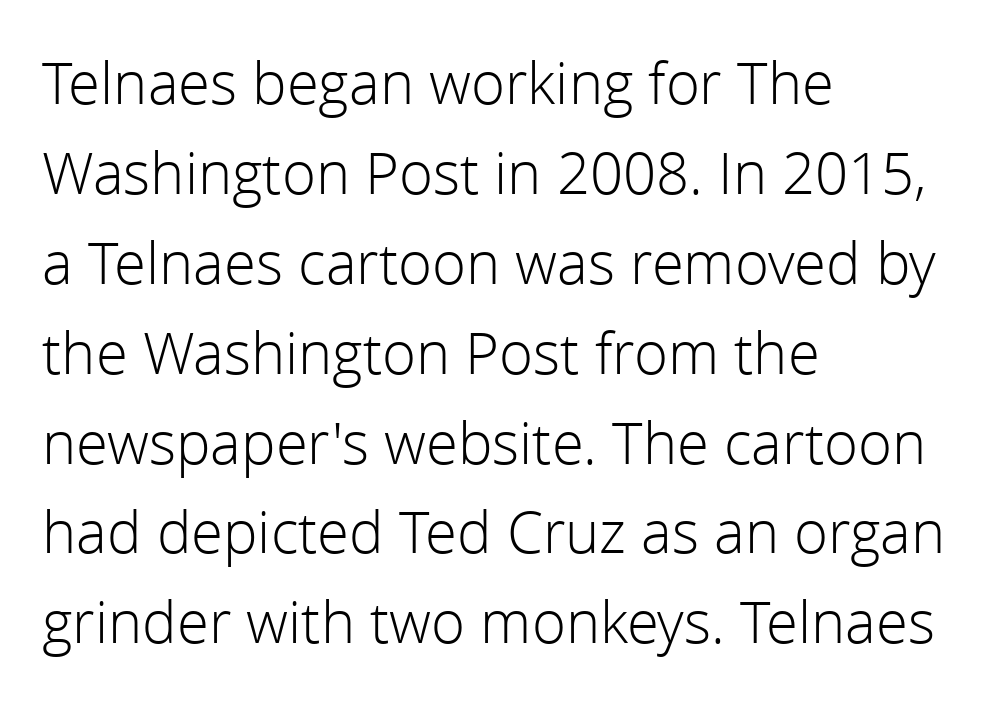
The image shows 58 px light sans-serif type, upright; set left-aligned, normal line spacing (1.55x), normal letter spacing, not underlined; a medium x-height.
